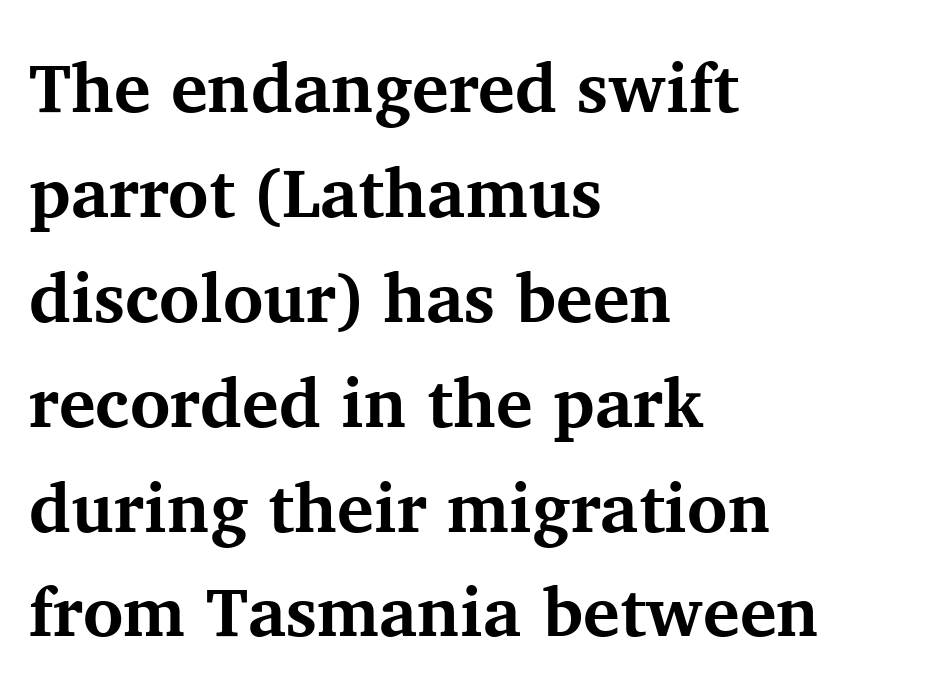
The image shows 69 px bold serif type, upright; set left-aligned, normal line spacing (1.52x), normal letter spacing, not underlined; medium stroke contrast and a medium x-height.
